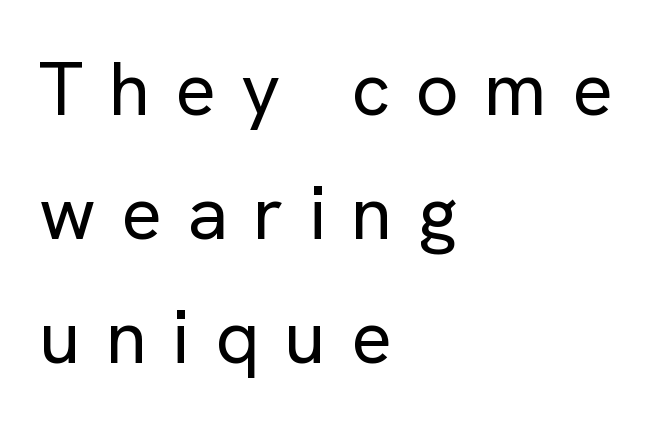
Q: Is the text bold? A: No.
Q: Is the text italic (slanted)? A: No, it is upright.
Q: Is the typeface a serif or a sans-serif typeface? A: Sans-serif.
Q: Is the text underlined? A: No.
Q: How is the paragraph aligned? A: Left-aligned.
Q: Is the spacing between letters normal or unusually wide? A: Unusually wide.
Q: Is the spacing between lines tight, normal or loose? A: Normal.
Q: Width (condensed, normal, or wide)? A: Normal.
Q: Stroke contrast? A: Low.
Q: x-height? A: Medium.
Q: Monospaced? A: No.
